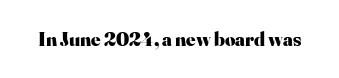
{"italic": "no", "bold": "yes", "underline": "no", "letter_spacing": "normal", "letter_spacing_em": 0.0, "glyph_px": 20}
